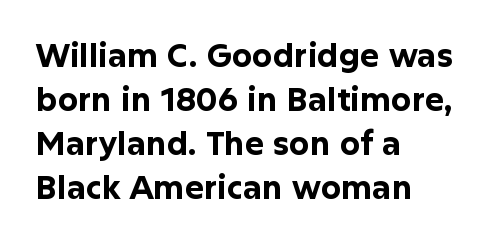
{"serif": "no", "italic": "no", "bold": "yes", "weight": "bold", "width": "normal", "stroke_contrast": "low", "x_height": "medium", "monospaced": "no", "underline": "no", "align": "left", "line_spacing": "normal", "line_spacing_ratio": 1.38, "letter_spacing": "normal", "letter_spacing_em": 0.0, "glyph_px": 32}
